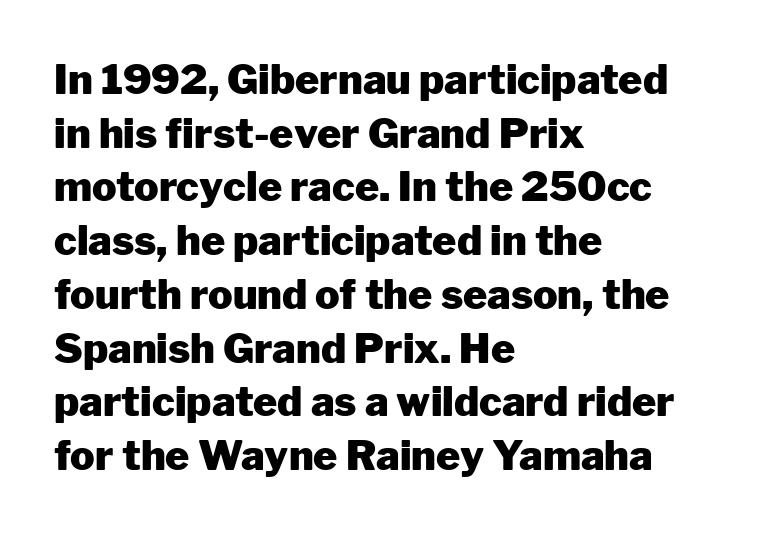
Q: Is the text bold? A: Yes.
Q: Is the text italic (slanted)? A: No, it is upright.
Q: Is the typeface a serif or a sans-serif typeface? A: Sans-serif.
Q: Is the text underlined? A: No.
Q: How is the paragraph aligned? A: Left-aligned.
Q: Is the spacing between letters normal or unusually wide? A: Normal.
Q: Is the spacing between lines tight, normal or loose? A: Normal.
Q: Width (condensed, normal, or wide)? A: Normal.
Q: Stroke contrast? A: Low.
Q: x-height? A: Medium.
Q: Monospaced? A: No.
